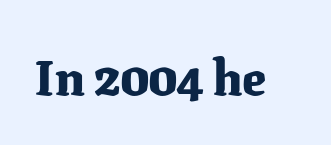
{"serif": "yes", "italic": "no", "bold": "yes", "weight": "heavy", "width": "normal", "stroke_contrast": "medium", "x_height": "medium", "monospaced": "no", "underline": "no", "letter_spacing": "normal", "letter_spacing_em": 0.0, "glyph_px": 49}
